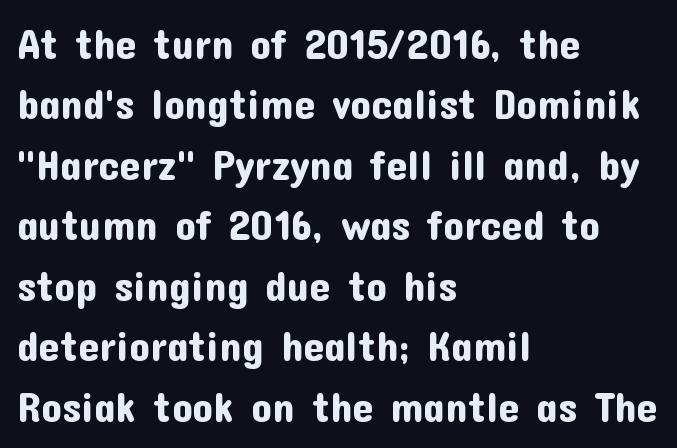
Q: Is the text italic (slanted)? A: No, it is upright.
Q: Is the typeface a serif or a sans-serif typeface? A: Sans-serif.
Q: Is the text underlined? A: No.
Q: How is the paragraph aligned? A: Left-aligned.
Q: Is the spacing between letters normal or unusually wide? A: Normal.
Q: Is the spacing between lines tight, normal or loose? A: Normal.
Q: Width (condensed, normal, or wide)? A: Normal.
Q: Stroke contrast? A: Low.
Q: x-height? A: Medium.
Q: Monospaced? A: No.
